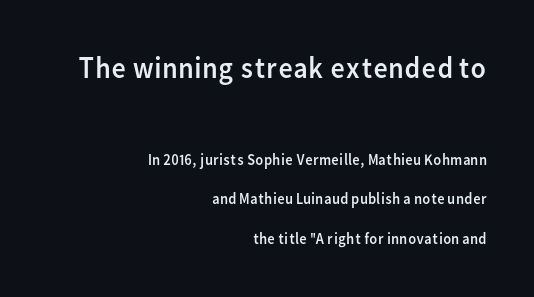
Type size steps down from the first block to the second. Decoration check: the copy has no underline. The text block is weighted toward the right margin, trailing off unevenly leftward. A typesetter would mark this as roman, not italic.
